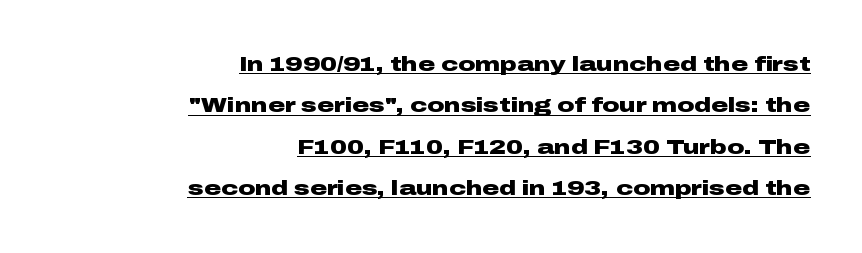
{"italic": "no", "bold": "yes", "underline": "yes", "align": "right", "line_spacing": "loose", "line_spacing_ratio": 1.97, "letter_spacing": "normal", "letter_spacing_em": 0.0, "glyph_px": 21}
